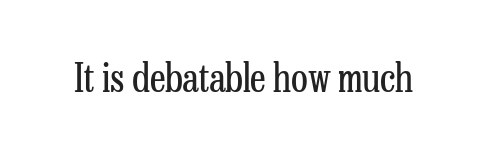
The image shows 39 px regular-weight, condensed serif type, upright; set normal letter spacing, not underlined; low stroke contrast and a medium x-height.
